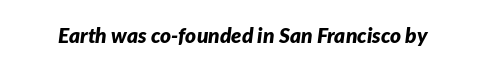
The font's italic variant was chosen for this text. Descender tails drop into unmarked territory. This sample uses plain, unmodified letter spacing. Summary of weight: heavy, a full bold.
